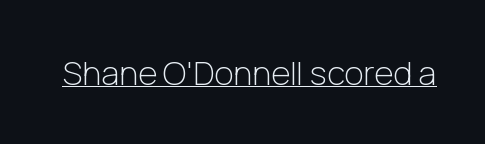
Unlike italic type, these characters show no tilt at all. Do the characters align in a grid? No, the font is proportional. Ink coverage per letter is moderate at most. Nothing sits at the stroke ends, so this counts as sans-serif. Quick note: underline on. These lines keep a tight, regular rhythm from letter to letter.
